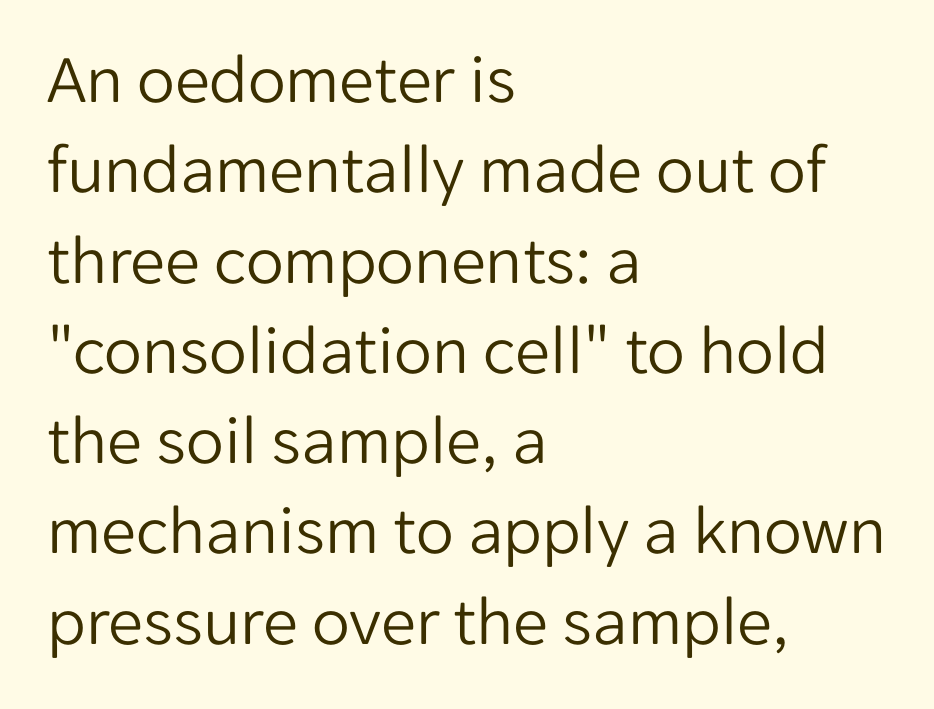
In terms of posture, this sample is upright. Each letter keeps its own natural width here, so spacing adapts to shape. Has an underline been added? It has not. Summary of vertical rhythm: regular, with standard interline spacing. No feet cap the strokes, marking this as sans-serif type. Words appear dense and cohesive because spacing is normal.
